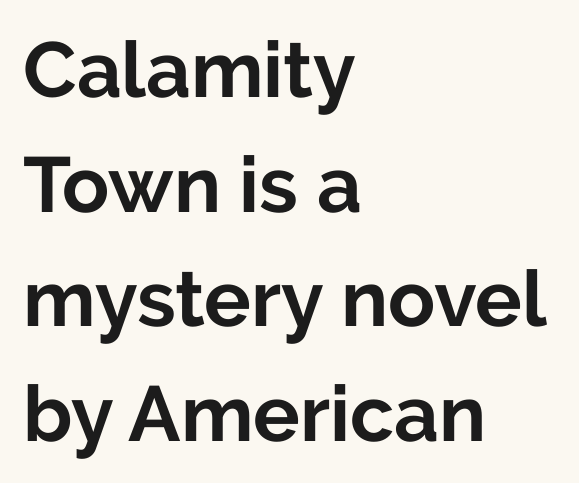
Bare-footed words on every line. Proportional: the letters do not fall into vertical columns. As a designer I'd log this as weight 700, bold. The rows are spaced the way most documents space them. These lines keep a tight, regular rhythm from letter to letter.
